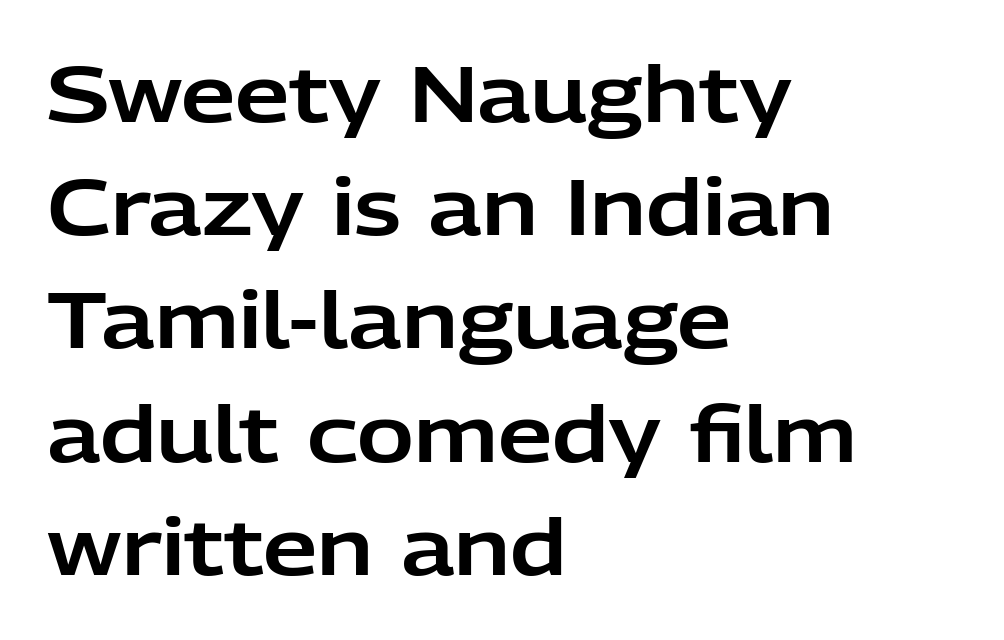
The image shows 77 px sans-serif type, upright; set left-aligned, normal line spacing (1.47x), normal letter spacing, not underlined; low stroke contrast and a medium x-height.
